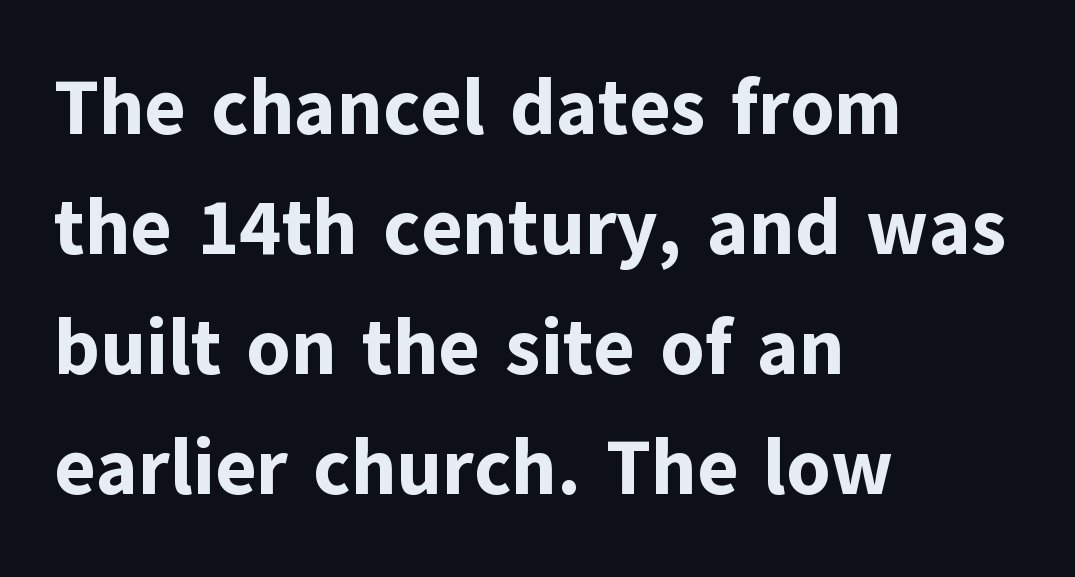
{"serif": "no", "italic": "no", "bold": "yes", "weight": "bold", "width": "normal", "stroke_contrast": "low", "x_height": "medium", "monospaced": "no", "underline": "no", "align": "left", "line_spacing": "normal", "line_spacing_ratio": 1.54, "letter_spacing": "normal", "letter_spacing_em": 0.0, "glyph_px": 78}
